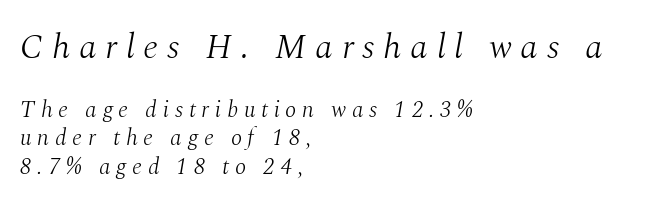
{"serif": "yes", "italic": "yes", "lean": "right", "slant_degrees": 10, "bold": "no", "weight": "light", "width": "normal", "stroke_contrast": "medium", "x_height": "medium", "monospaced": "no", "underline": "no", "align": "left", "line_spacing": "normal", "line_spacing_ratio": 1.25, "letter_spacing": "wide", "letter_spacing_em": 0.25, "larger_block": "first", "size_ratio": 1.52, "glyph_px": 35}
